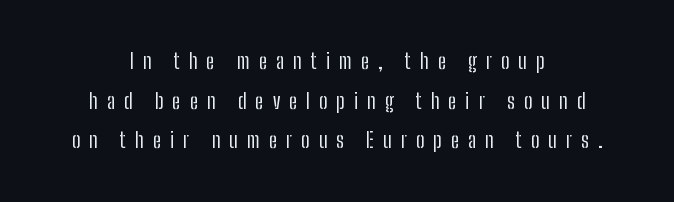
The image shows 21 px text type, upright; set centered, line spacing 1.89x, unusually wide letter spacing (+0.43 em), not underlined.
